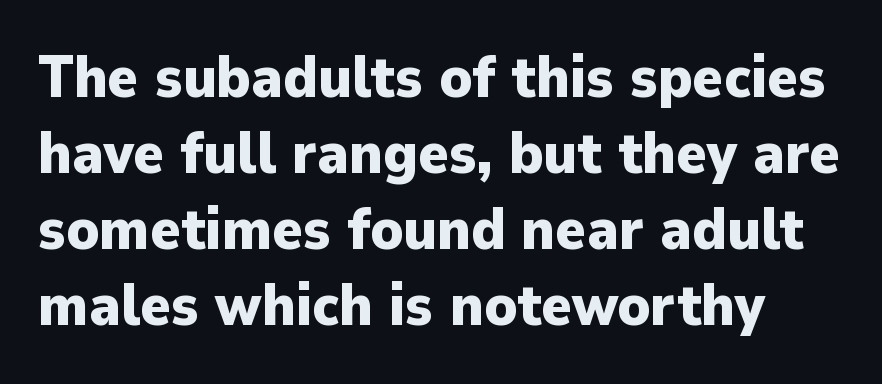
Q: Is the text bold? A: Yes.
Q: Is the text italic (slanted)? A: No, it is upright.
Q: Is the typeface a serif or a sans-serif typeface? A: Sans-serif.
Q: Is the text underlined? A: No.
Q: Is the spacing between letters normal or unusually wide? A: Normal.
Q: Is the spacing between lines tight, normal or loose? A: Normal.
Q: Width (condensed, normal, or wide)? A: Normal.
Q: Stroke contrast? A: Low.
Q: x-height? A: Medium.
Q: Monospaced? A: No.
